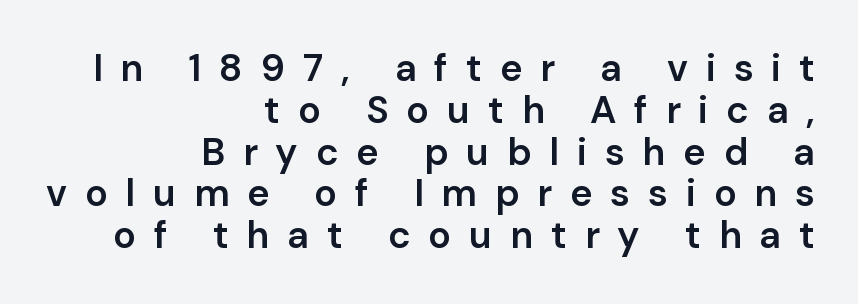
As a designer I'd log this as weight 600, semibold. Quick note: interline space is minimal. The passage shown is typed in a proportional face where columns would drift. The rendering anchors every line to the right-hand side. Check the space under the baseline: it is left empty. The characters display no serif detailing; their extremities are plain.
